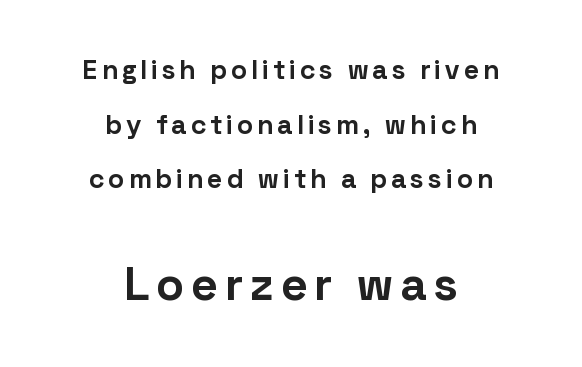
The image shows 47 px bold sans-serif type, upright; set centered, loose line spacing (2.02x), not underlined; the second (bottom) block is 1.74x larger; low stroke contrast and a medium x-height.
